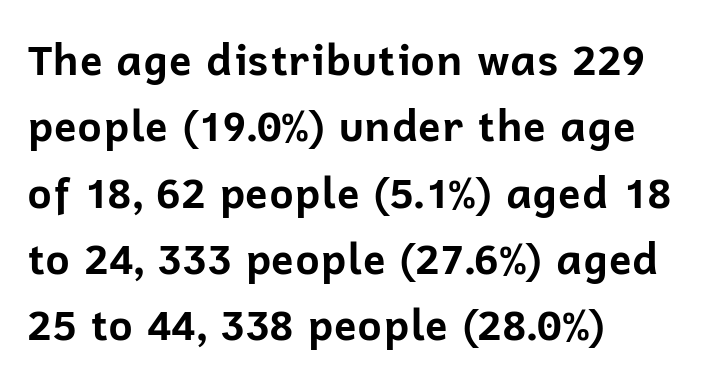
{"serif": "no", "italic": "no", "bold": "yes", "weight": "bold", "width": "normal", "stroke_contrast": "low", "x_height": "medium", "monospaced": "no", "underline": "no", "align": "left", "line_spacing": "normal", "line_spacing_ratio": 1.58, "letter_spacing": "normal", "letter_spacing_em": 0.0, "glyph_px": 42}
